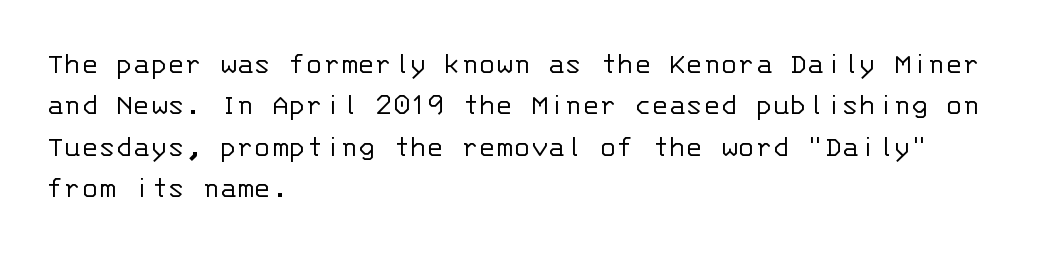
{"serif": "no", "italic": "no", "bold": "no", "weight": "light", "width": "normal", "stroke_contrast": "low", "x_height": "large", "monospaced": "yes", "underline": "no", "align": "left", "line_spacing": "normal", "line_spacing_ratio": 1.29, "letter_spacing": "normal", "letter_spacing_em": 0.0, "glyph_px": 32}
